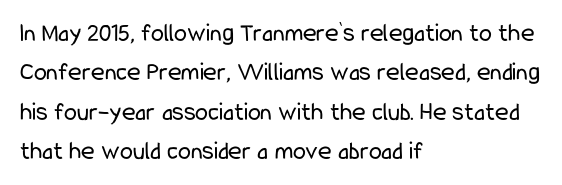
A typesetter would mark this as roman, not italic. Does the leading feel generous? No, just average. The typesetter chose a ragged-right arrangement here. The gaps between neighbouring characters are ordinary and unremarkable. Is this a heavy cut? Hardly; it is regular or lighter. The space directly below the letters is spotless.
